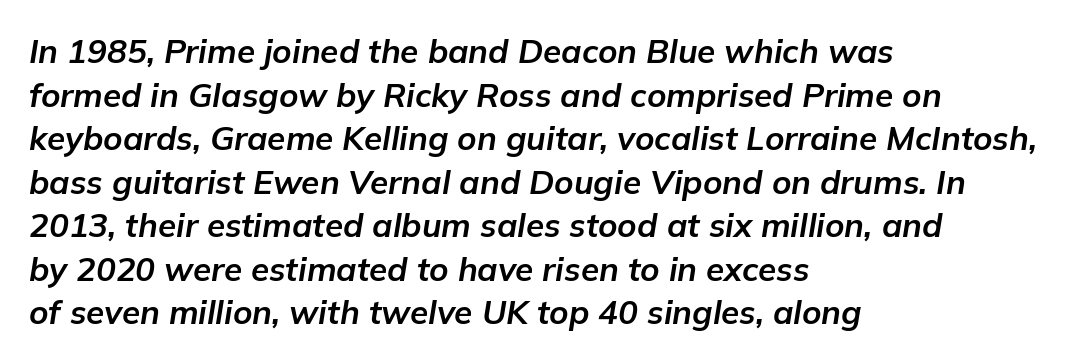
{"italic": "yes", "lean": "right", "slant_degrees": 9, "bold": "yes", "weight": "bold", "width": "normal", "stroke_contrast": "low", "x_height": "medium", "monospaced": "no", "underline": "no", "align": "left", "line_spacing": "normal", "line_spacing_ratio": 1.32, "letter_spacing": "normal", "letter_spacing_em": 0.0, "glyph_px": 33}
